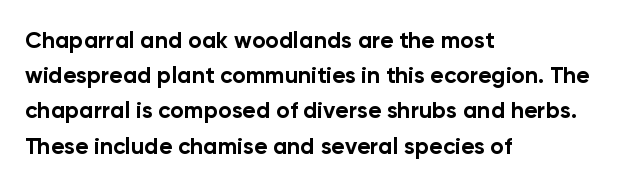
Each new line begins a customary step beneath the previous one. This rendering leaves character spacing at its baseline value. The lettering stays uniformly vertical, giving the passage a roman look. This rendering features lettering with no underline. A student would call this left alignment; a typographer would say flush left, rag right. Is the type bold? Yes — the strokes are clearly thick and heavy.
